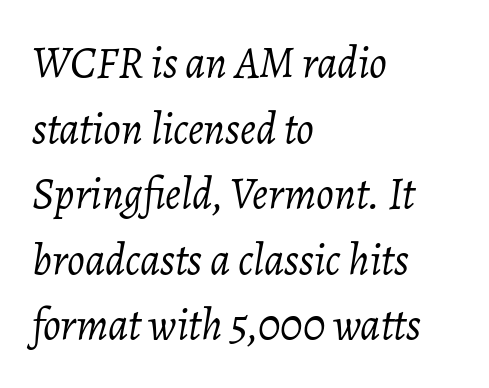
The passage shown is not bold in any degree. The passage shown is typed in a proportional face where columns would drift. These lines are set flush left with a ragged right edge. Each word holds together tightly as a unit, with standard inter-letter gaps.
